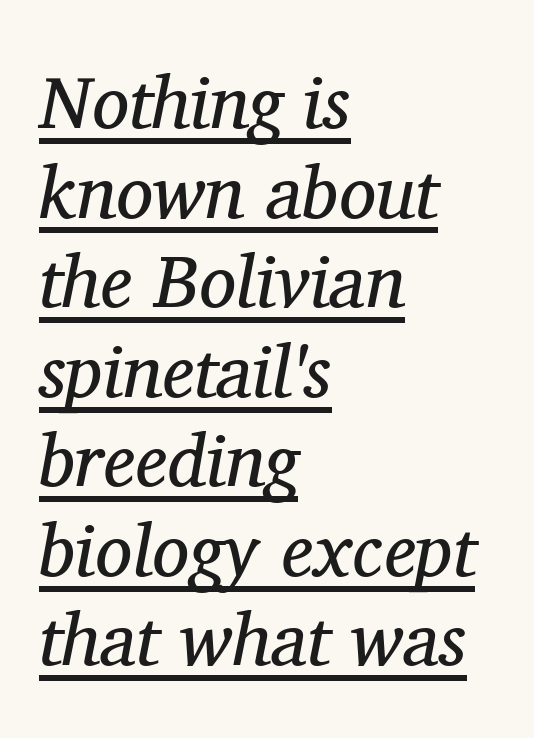
The cut favours lightness, reaching ordinary text weight at its darkest. Notice how the passage keeps a crisp vertical edge on the left only. Look at the bottom of the vertical strokes: they flare into serifs here. You could not count columns in this text — the font is proportionally spaced. This is underlined copy, the kind a proofreader might mark for attention.
